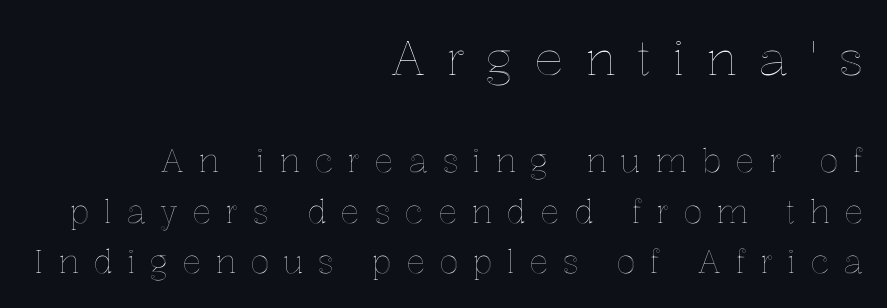
Q: Is the text italic (slanted)? A: No, it is upright.
Q: Is the text underlined? A: No.
Q: How is the paragraph aligned? A: Right-aligned.
Q: Is the spacing between letters normal or unusually wide? A: Unusually wide.
Q: Is the spacing between lines tight, normal or loose? A: Normal.
Q: Which block of text is set in a larger size, the first (top) or the second (bottom)? A: The first (top) one.
Q: Width (condensed, normal, or wide)? A: Normal.
Q: x-height? A: Medium.
Q: Monospaced? A: No.
